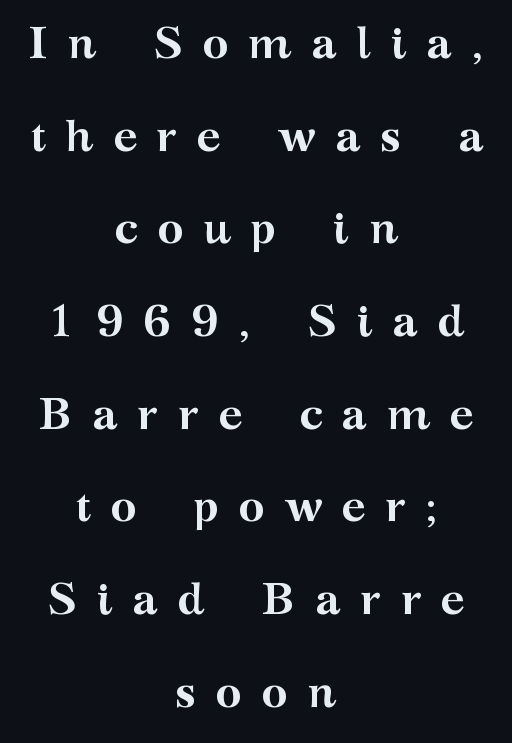
Every character sits straight up, as roman type does. A bare baseline throughout the passage. Visually the block forms a symmetrical silhouette, jagged on both flanks. Strokes here are thick enough to call this a true bold.
